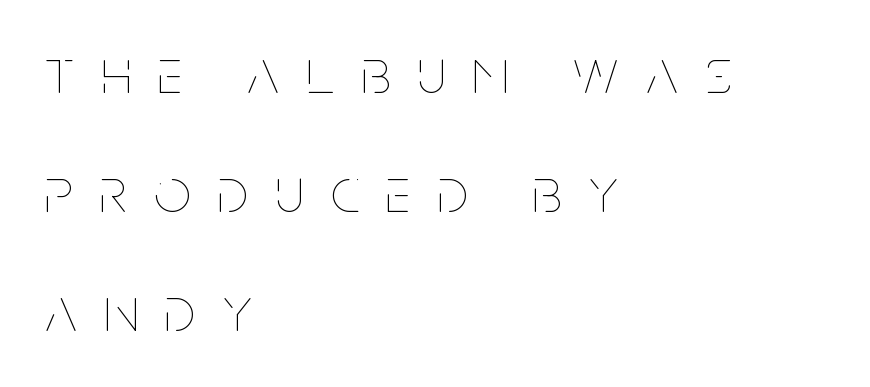
Q: Is the text bold? A: No.
Q: Is the text italic (slanted)? A: No, it is upright.
Q: Is the text underlined? A: No.
Q: How is the paragraph aligned? A: Left-aligned.
Q: Is the spacing between letters normal or unusually wide? A: Unusually wide.
Q: Width (condensed, normal, or wide)? A: Condensed.
Q: Stroke contrast? A: Low.
Q: x-height? A: Large.
Q: Monospaced? A: No.
